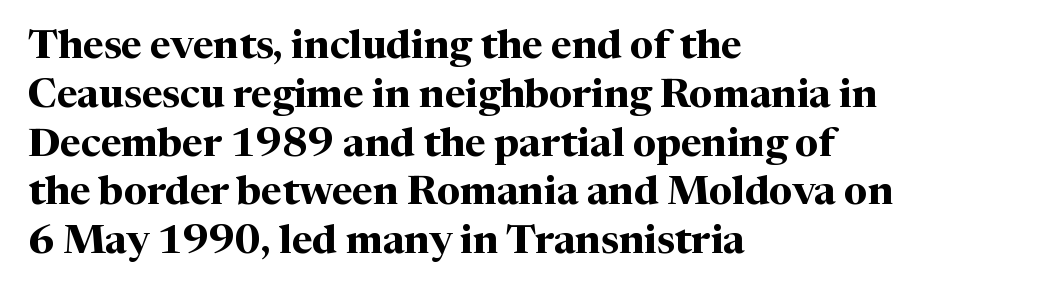
Q: Is the text bold? A: Yes.
Q: Is the text italic (slanted)? A: No, it is upright.
Q: Is the typeface a serif or a sans-serif typeface? A: Serif.
Q: Is the text underlined? A: No.
Q: How is the paragraph aligned? A: Left-aligned.
Q: Is the spacing between letters normal or unusually wide? A: Normal.
Q: Width (condensed, normal, or wide)? A: Normal.
Q: Stroke contrast? A: Medium.
Q: x-height? A: Medium.
Q: Monospaced? A: No.
